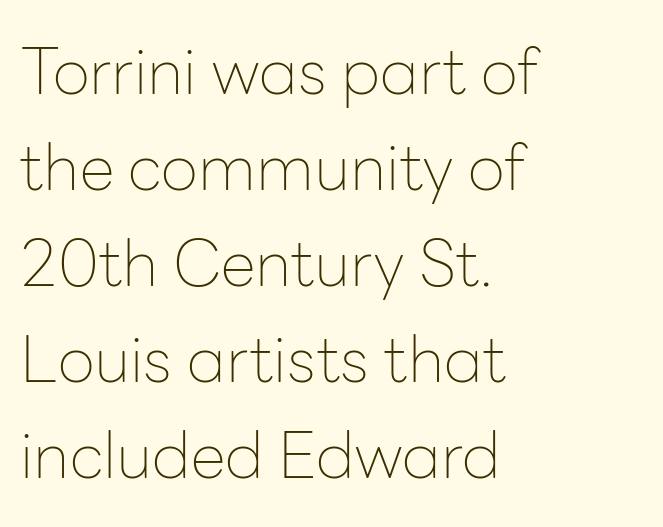
{"serif": "no", "italic": "no", "bold": "no", "weight": "thin", "width": "normal", "stroke_contrast": "low", "x_height": "medium", "monospaced": "no", "underline": "no", "align": "left", "line_spacing": "normal", "line_spacing_ratio": 1.5, "letter_spacing": "normal", "letter_spacing_em": 0.0, "glyph_px": 64}
